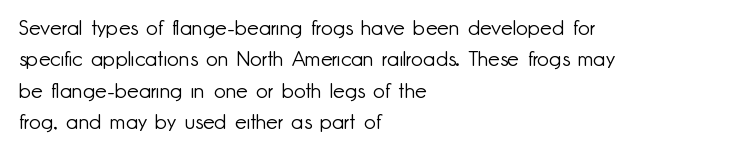
{"italic": "no", "bold": "no", "underline": "no", "align": "left", "line_spacing": "normal", "line_spacing_ratio": 1.49, "letter_spacing": "normal", "letter_spacing_em": 0.0, "glyph_px": 21}
